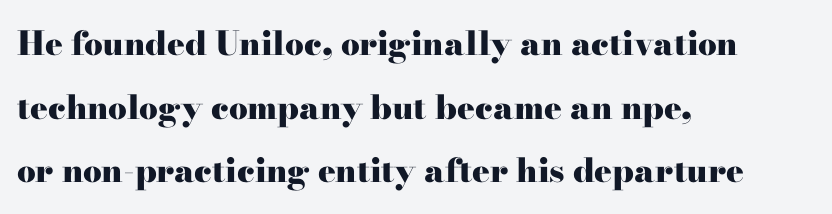
{"serif": "yes", "italic": "no", "bold": "yes", "weight": "heavy", "width": "wide", "stroke_contrast": "high", "x_height": "small", "monospaced": "no", "underline": "no", "align": "left", "line_spacing": "loose", "line_spacing_ratio": 1.93, "letter_spacing": "normal", "letter_spacing_em": 0.0, "glyph_px": 33}
